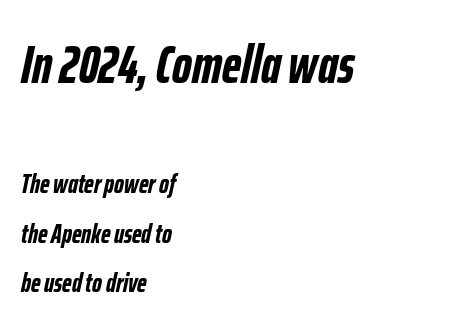
The image shows 54 px semibold, condensed type, italic (leaning right); set left-aligned, line spacing 1.82x, normal letter spacing, not underlined; the first (top) block is 2.0x larger; low stroke contrast and a medium x-height.
